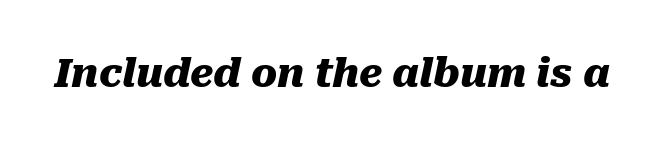
The image shows 39 px heavy type, italic (leaning right); set normal letter spacing, not underlined; medium stroke contrast and a medium x-height.
